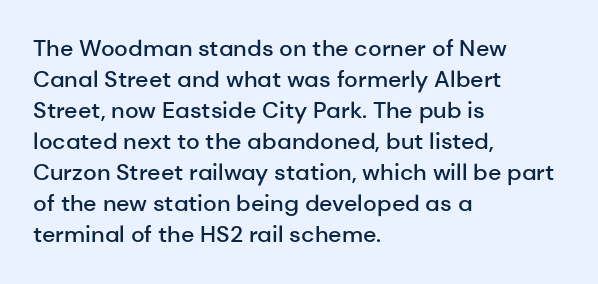
{"italic": "no", "bold": "semi", "underline": "no", "align": "left", "line_spacing": "normal", "line_spacing_ratio": 1.35, "letter_spacing": "normal", "letter_spacing_em": 0.0, "glyph_px": 23}
